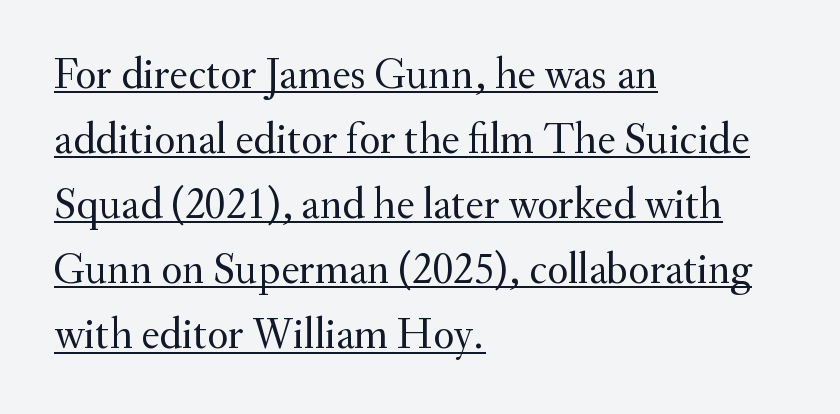
The image shows 44 px regular-weight serif type, upright; set left-aligned, normal line spacing (1.48x), normal letter spacing, underlined; medium stroke contrast and a small x-height.
